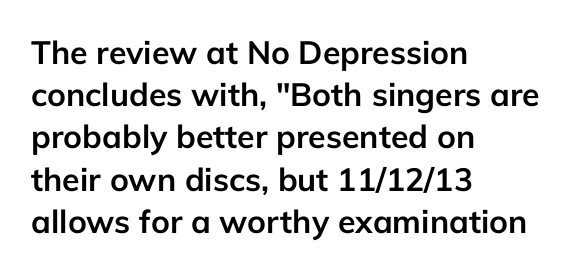
Standard letterfit; no display-style spreading of the glyphs. Decoration check: the copy has no underline. Typographically, this falls in the sans-serif category. Looks like regular typesetting: each glyph gets only the width it needs. These lines were composed using upright roman letters. The text block is weighted toward the left margin, trailing off unevenly rightward.
